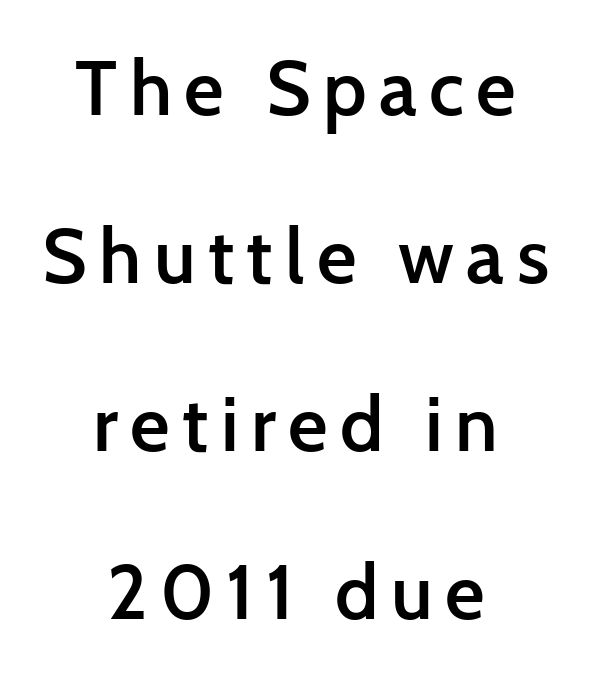
Q: Is the text bold? A: Semi-bold.
Q: Is the text italic (slanted)? A: No, it is upright.
Q: Is the typeface a serif or a sans-serif typeface? A: Sans-serif.
Q: Is the text underlined? A: No.
Q: How is the paragraph aligned? A: Centered.
Q: Is the spacing between lines tight, normal or loose? A: Loose.
Q: Width (condensed, normal, or wide)? A: Normal.
Q: Stroke contrast? A: Low.
Q: x-height? A: Medium.
Q: Monospaced? A: No.
